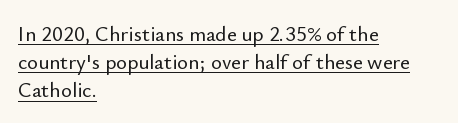
The image shows 21 px text type, upright; set left-aligned, normal line spacing (1.34x), normal letter spacing, underlined.
